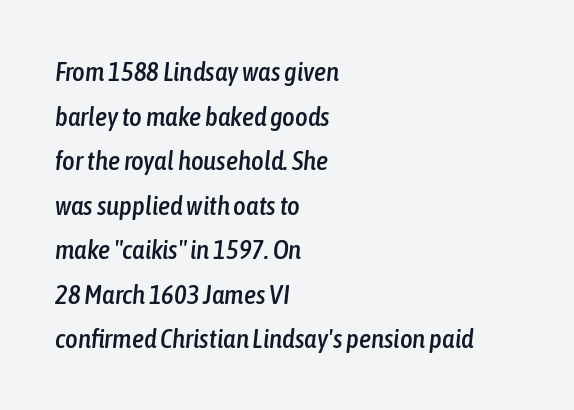
Designer's note — italics engaged. The compositor pushed each line to the left boundary. These lines keep a tight, regular rhythm from letter to letter. A typesetter would call this leading conventional body-copy spacing. Honestly, there is no underline to notice here at all.
